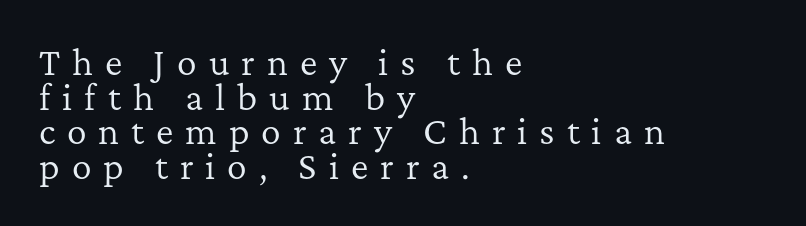
Q: Is the text bold? A: No.
Q: Is the text italic (slanted)? A: No, it is upright.
Q: Is the typeface a serif or a sans-serif typeface? A: Serif.
Q: Is the text underlined? A: No.
Q: How is the paragraph aligned? A: Left-aligned.
Q: Is the spacing between letters normal or unusually wide? A: Unusually wide.
Q: Is the spacing between lines tight, normal or loose? A: Tight.
Q: Width (condensed, normal, or wide)? A: Normal.
Q: Stroke contrast? A: Low.
Q: x-height? A: Medium.
Q: Monospaced? A: No.
